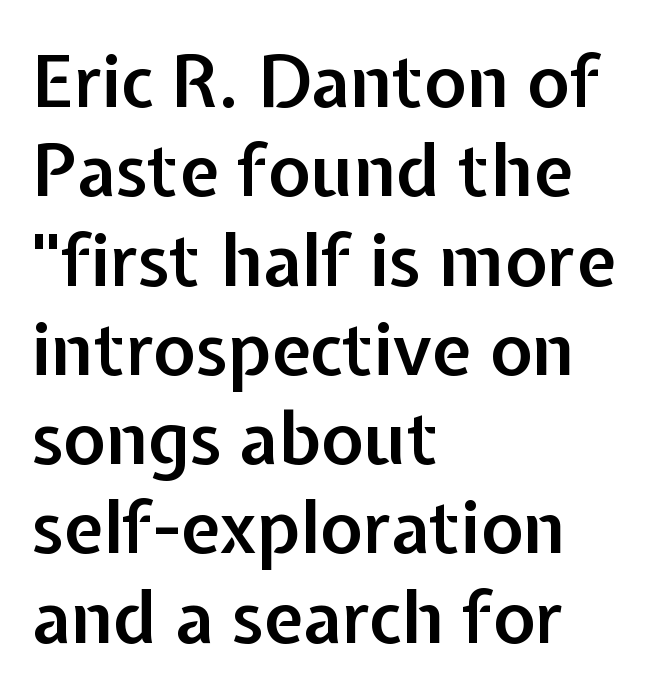
Q: Is the text bold? A: Semi-bold.
Q: Is the text italic (slanted)? A: No, it is upright.
Q: Is the typeface a serif or a sans-serif typeface? A: Sans-serif.
Q: Is the text underlined? A: No.
Q: How is the paragraph aligned? A: Left-aligned.
Q: Is the spacing between letters normal or unusually wide? A: Normal.
Q: Width (condensed, normal, or wide)? A: Normal.
Q: Stroke contrast? A: Low.
Q: x-height? A: Medium.
Q: Monospaced? A: No.
